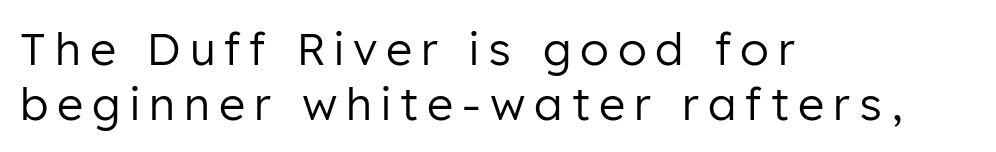
The image shows 45 px regular-weight sans-serif type, upright; set left-aligned, line spacing 1.22x, unusually wide letter spacing (+0.2 em), not underlined; low stroke contrast and a medium x-height.
